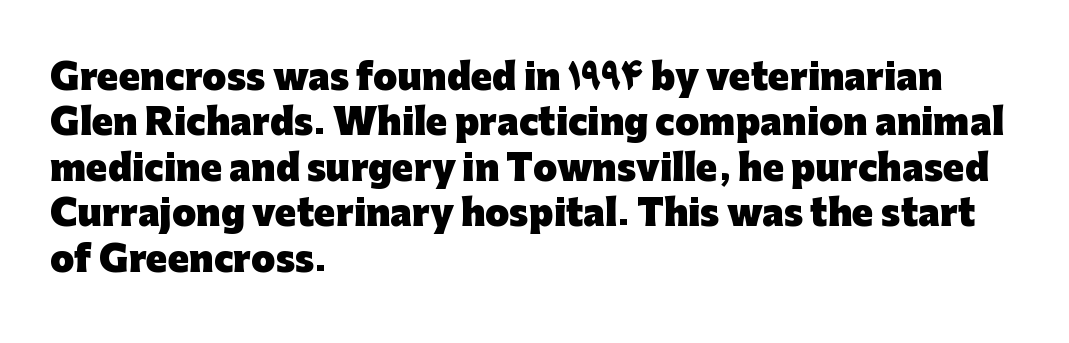
The image shows 35 px heavy sans-serif type, upright; set left-aligned, normal line spacing (1.3x), normal letter spacing, not underlined; low stroke contrast and a medium x-height.
